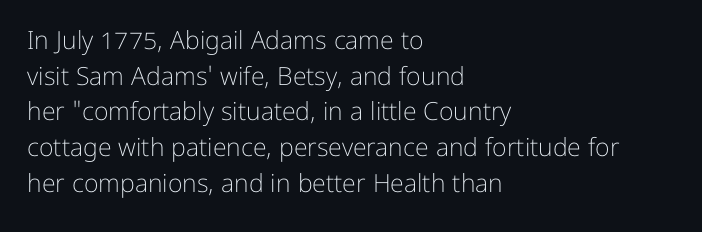
Q: Is the text bold? A: No.
Q: Is the text italic (slanted)? A: No, it is upright.
Q: Is the text underlined? A: No.
Q: How is the paragraph aligned? A: Left-aligned.
Q: Is the spacing between letters normal or unusually wide? A: Normal.
Q: Is the spacing between lines tight, normal or loose? A: Normal.
